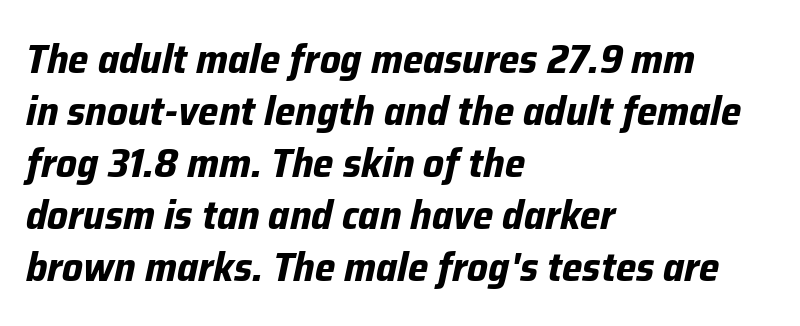
Students, note that the glyphs here touch the page at normal intervals. The lines are quadded left. Looks like regular typesetting: each glyph gets only the width it needs. The font is running at its bold setting. The letters are slanted; this is an italic face. A bare baseline throughout the passage.
